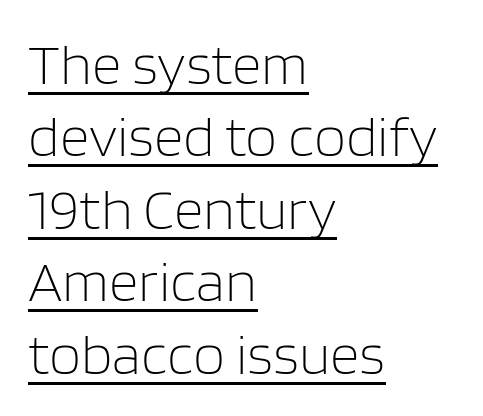
The image shows 58 px light sans-serif type, upright; set left-aligned, normal line spacing (1.25x), normal letter spacing, underlined; low stroke contrast and a large x-height.
